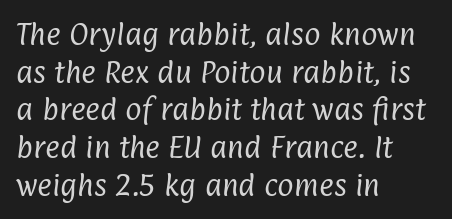
Q: Is the text bold? A: No.
Q: Is the text underlined? A: No.
Q: How is the paragraph aligned? A: Left-aligned.
Q: Is the spacing between letters normal or unusually wide? A: Normal.
Q: Is the spacing between lines tight, normal or loose? A: Normal.
